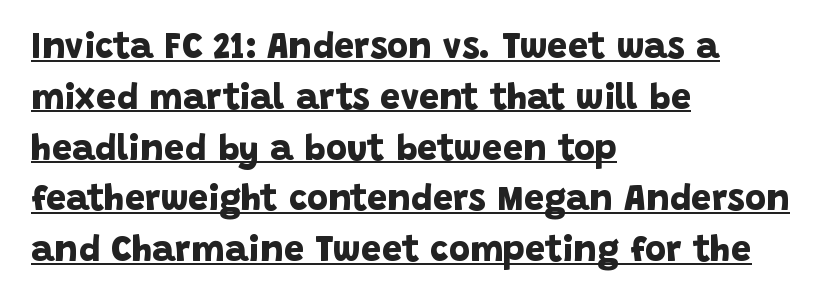
Q: Is the text bold? A: Yes.
Q: Is the typeface a serif or a sans-serif typeface? A: Sans-serif.
Q: Is the text underlined? A: Yes.
Q: How is the paragraph aligned? A: Left-aligned.
Q: Is the spacing between letters normal or unusually wide? A: Normal.
Q: Is the spacing between lines tight, normal or loose? A: Normal.
Q: Width (condensed, normal, or wide)? A: Normal.
Q: Stroke contrast? A: Low.
Q: x-height? A: Large.
Q: Monospaced? A: No.
